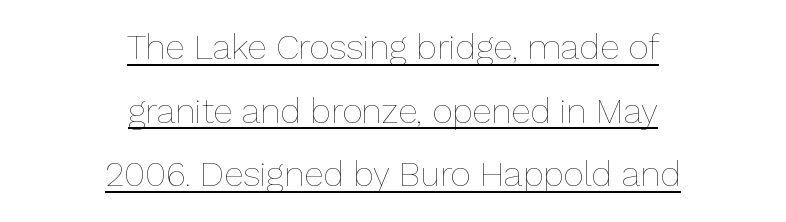
Q: Is the text bold? A: No.
Q: Is the text italic (slanted)? A: No, it is upright.
Q: Is the text underlined? A: Yes.
Q: How is the paragraph aligned? A: Centered.
Q: Is the spacing between letters normal or unusually wide? A: Normal.
Q: Width (condensed, normal, or wide)? A: Normal.
Q: Stroke contrast? A: Low.
Q: x-height? A: Medium.
Q: Monospaced? A: No.
